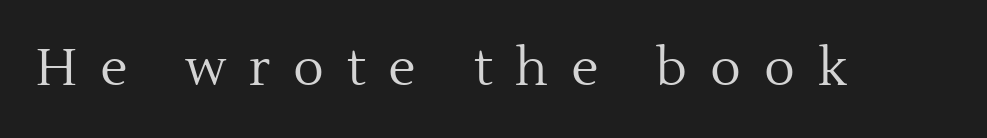
The image shows 51 px regular-weight serif type, upright; set unusually wide letter spacing (+0.45 em), not underlined; a medium x-height.
